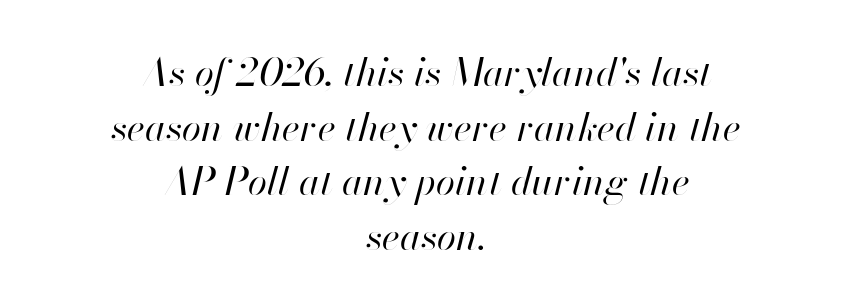
{"italic": "yes", "lean": "right", "slant_degrees": 13, "bold": "no", "weight": "regular", "width": "normal", "stroke_contrast": "high", "x_height": "small", "monospaced": "no", "underline": "no", "align": "center", "line_spacing": "normal", "line_spacing_ratio": 1.4, "letter_spacing": "normal", "letter_spacing_em": 0.0, "glyph_px": 39}
